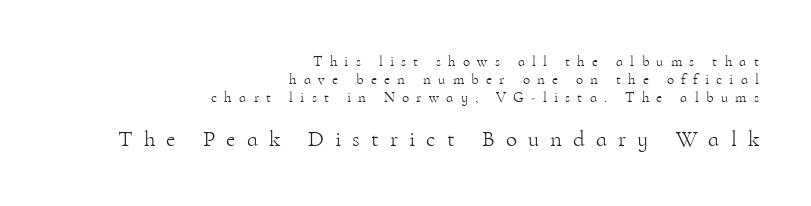
Anything drawn beneath the words? Only blank space. A quiet, ordinary-to-light weight characterises the typeface. In terms of letterspacing, this is a distinctly airy, spread setting. Look at the glyph heights: the lower group is clearly the bigger setting. Line endings align vertically; line beginnings do not.
